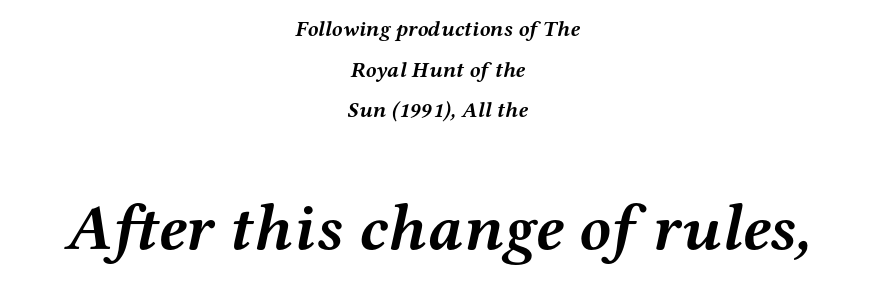
The image shows 65 px semibold, wide serif type, italic (leaning right); set centered, line spacing 1.85x, normal letter spacing, not underlined; the second (bottom) block is 2.95x larger; medium stroke contrast and a medium x-height.
